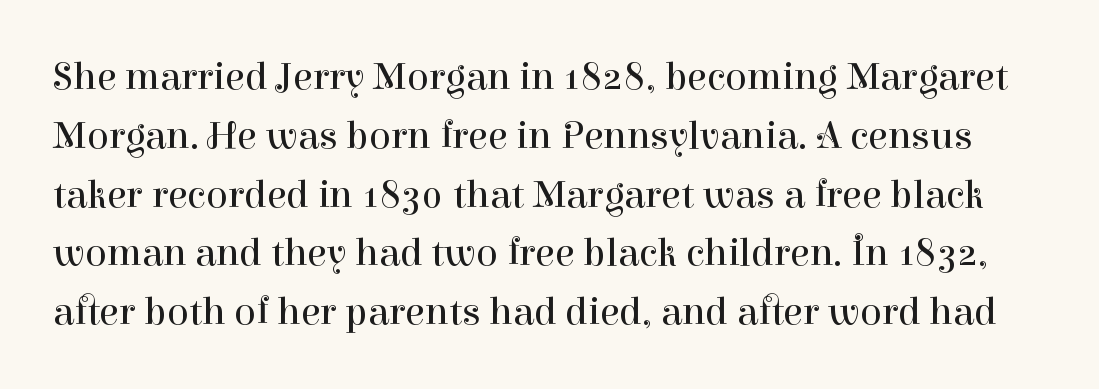
The text was rendered using a seriffed face with decorative stroke endings. The lettering stays uniformly vertical, giving the passage a roman look. Do the characters align in a grid? No, the font is proportional. Whoever set this chose a conventional vertical rhythm. The gap between lines stays unmarked.
